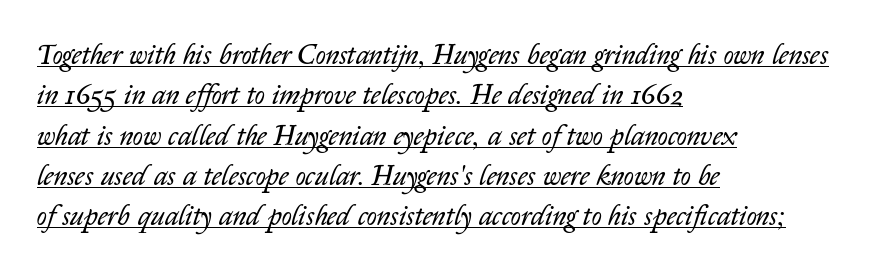
The image shows 28 px regular-weight type, italic (leaning right); set left-aligned, normal line spacing (1.44x), normal letter spacing, underlined; low stroke contrast and a medium x-height.
